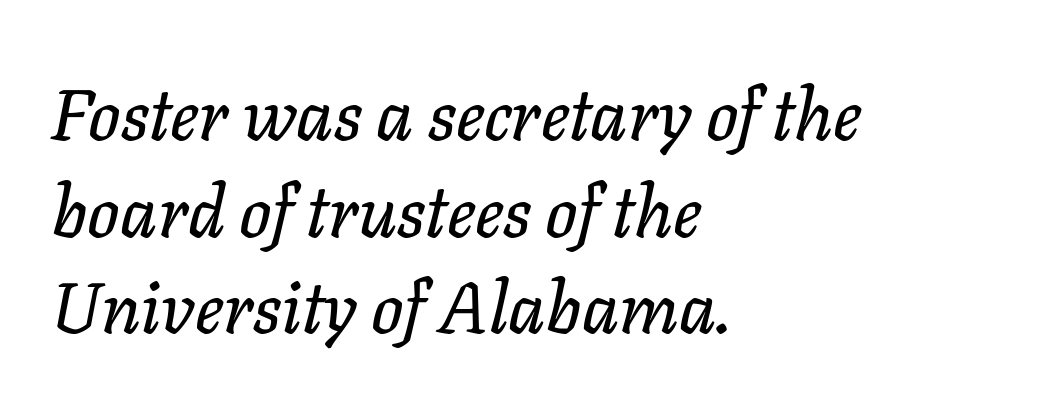
The image shows 71 px text type, italic (leaning right); set left-aligned, normal line spacing (1.36x), normal letter spacing, not underlined; low stroke contrast and a medium x-height.
